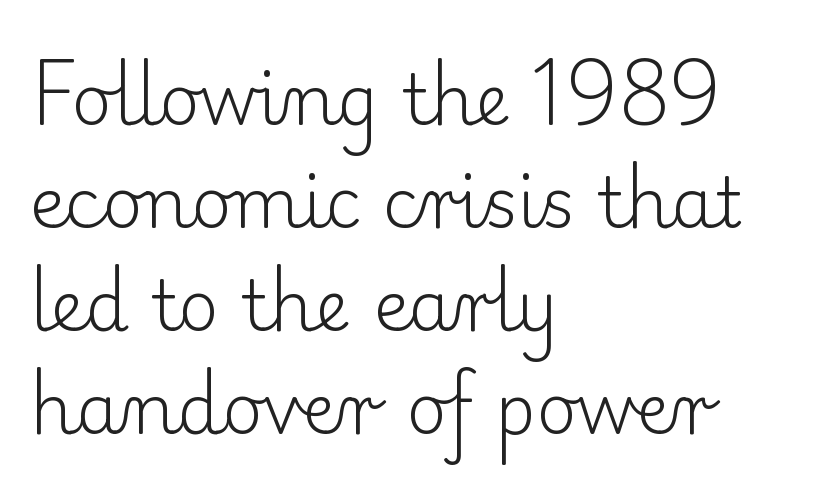
{"italic": "no", "bold": "no", "weight": "light", "width": "normal", "stroke_contrast": "low", "x_height": "small", "monospaced": "no", "underline": "no", "align": "left", "line_spacing": "normal", "line_spacing_ratio": 1.47, "letter_spacing": "normal", "letter_spacing_em": 0.0, "glyph_px": 70}
